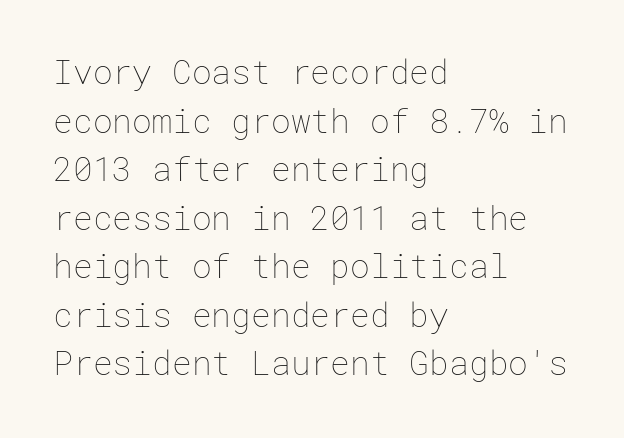
{"italic": "no", "bold": "no", "weight": "thin", "width": "normal", "stroke_contrast": "low", "x_height": "medium", "underline": "no", "align": "left", "line_spacing": "normal", "line_spacing_ratio": 1.47, "letter_spacing": "normal", "letter_spacing_em": 0.0, "glyph_px": 33}
